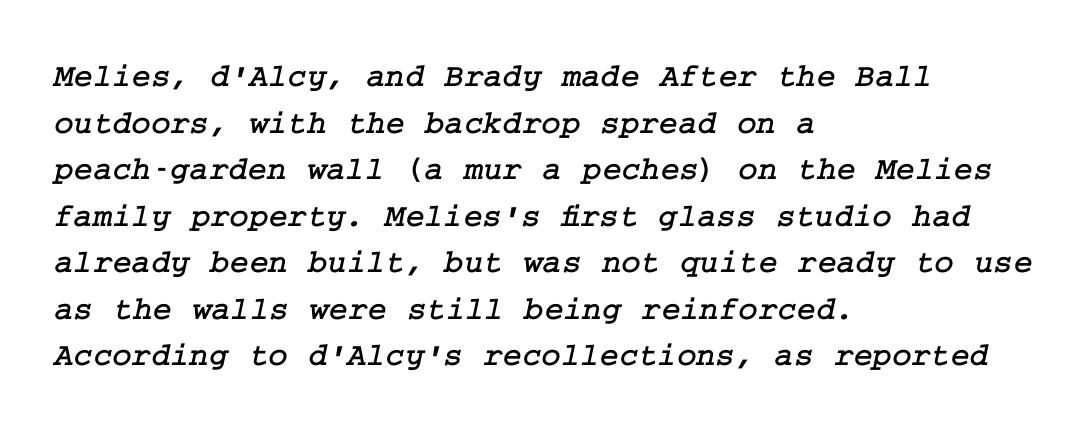
Q: Is the typeface a serif or a sans-serif typeface? A: Serif.
Q: Is the text underlined? A: No.
Q: How is the paragraph aligned? A: Left-aligned.
Q: Is the spacing between letters normal or unusually wide? A: Normal.
Q: Is the spacing between lines tight, normal or loose? A: Normal.
Q: Width (condensed, normal, or wide)? A: Normal.
Q: Stroke contrast? A: Low.
Q: x-height? A: Medium.
